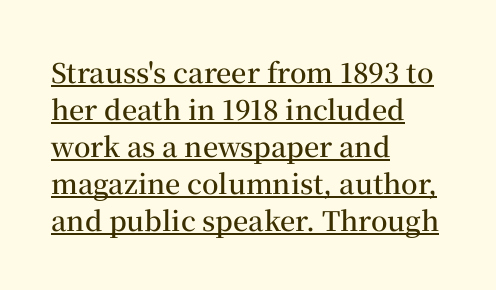
Q: Is the text bold? A: Semi-bold.
Q: Is the text italic (slanted)? A: No, it is upright.
Q: Is the text underlined? A: Yes.
Q: How is the paragraph aligned? A: Left-aligned.
Q: Is the spacing between letters normal or unusually wide? A: Normal.
Q: Is the spacing between lines tight, normal or loose? A: Normal.
